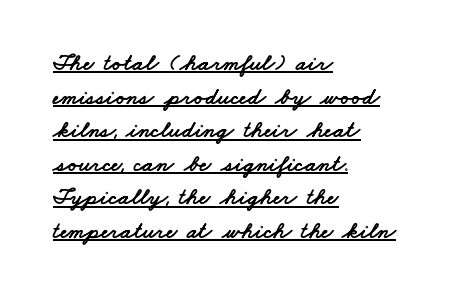
{"underline": "yes", "align": "left", "line_spacing": "normal", "line_spacing_ratio": 1.4, "letter_spacing": "normal", "letter_spacing_em": 0.0, "glyph_px": 24}
